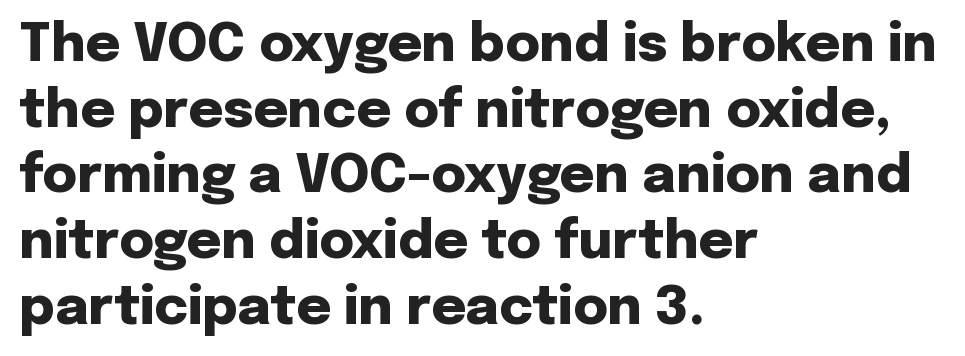
Q: Is the text bold? A: Yes.
Q: Is the text italic (slanted)? A: No, it is upright.
Q: Is the typeface a serif or a sans-serif typeface? A: Sans-serif.
Q: Is the text underlined? A: No.
Q: How is the paragraph aligned? A: Left-aligned.
Q: Is the spacing between letters normal or unusually wide? A: Normal.
Q: Width (condensed, normal, or wide)? A: Normal.
Q: Stroke contrast? A: Low.
Q: x-height? A: Medium.
Q: Monospaced? A: No.
